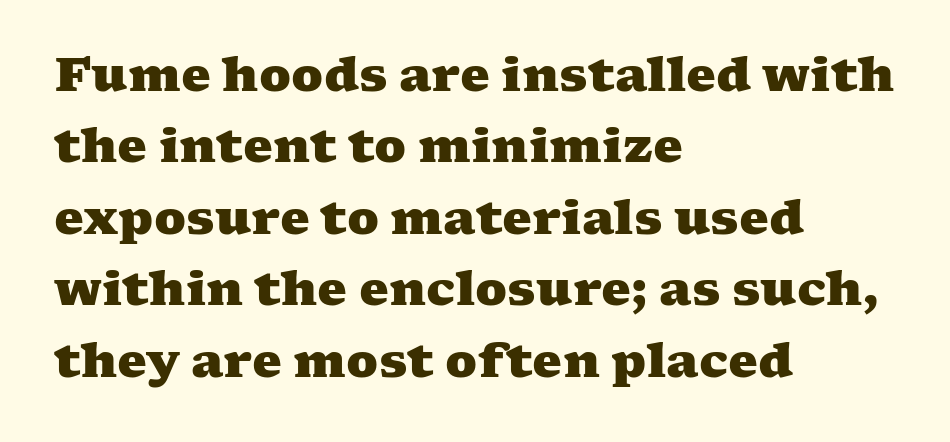
The passage shown stacks its lines at a standard gap. The strokes are fattened all the way to bold. Proportional: the letters do not fall into vertical columns. The lines are quadded left. Default kerning and tracking; the words read as compact shapes. Unmarked baselines from the first word to the last.
